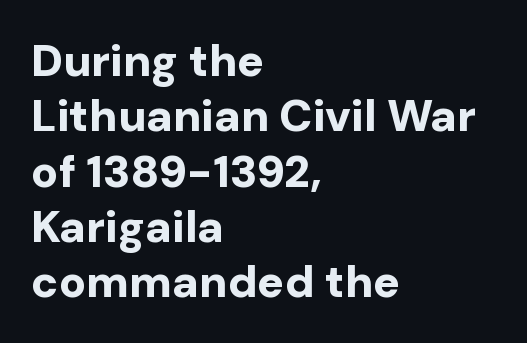
Q: Is the text bold? A: Yes.
Q: Is the text italic (slanted)? A: No, it is upright.
Q: Is the typeface a serif or a sans-serif typeface? A: Sans-serif.
Q: Is the text underlined? A: No.
Q: How is the paragraph aligned? A: Left-aligned.
Q: Is the spacing between letters normal or unusually wide? A: Normal.
Q: Width (condensed, normal, or wide)? A: Normal.
Q: Stroke contrast? A: Low.
Q: x-height? A: Medium.
Q: Monospaced? A: No.
